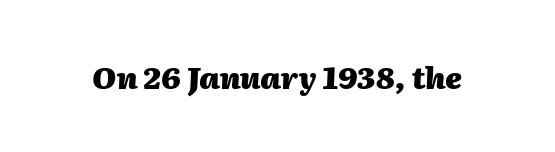
The image shows 30 px heavy type, italic (leaning right); set normal letter spacing, not underlined; medium stroke contrast and a medium x-height.
